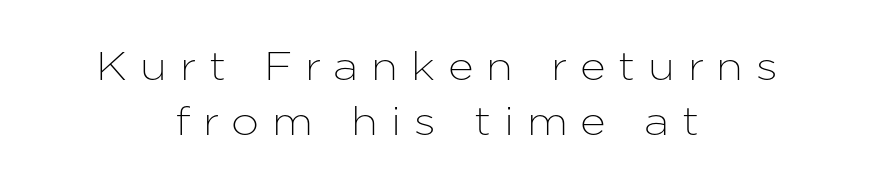
{"serif": "no", "italic": "no", "width": "normal", "stroke_contrast": "low", "x_height": "medium", "monospaced": "no", "underline": "no", "align": "center", "line_spacing": "normal", "line_spacing_ratio": 1.38, "letter_spacing": "wide", "letter_spacing_em": 0.32, "glyph_px": 40}
